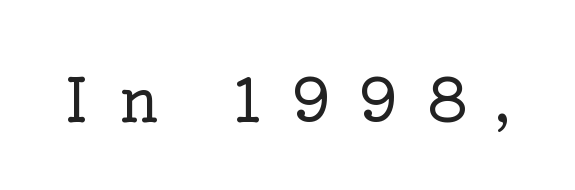
The image shows 60 px serif type, upright; set unusually wide letter spacing (+0.49 em), not underlined; low stroke contrast and a medium x-height.
